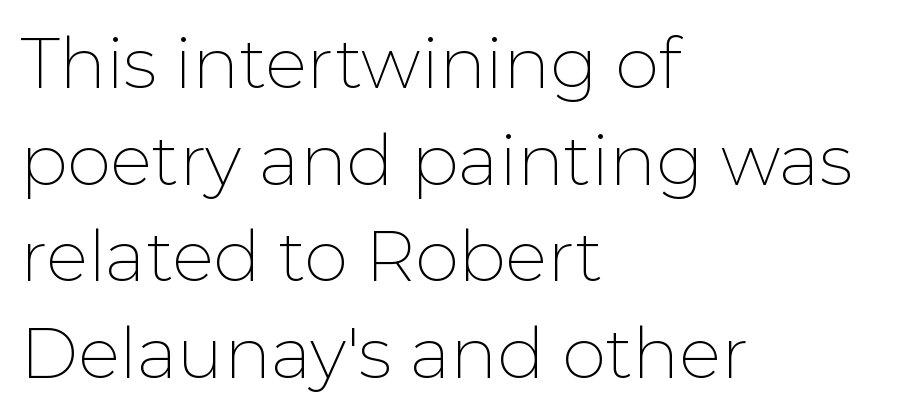
The image shows 70 px thin sans-serif type, upright; set left-aligned, normal line spacing (1.38x), normal letter spacing, not underlined; low stroke contrast and a medium x-height.
